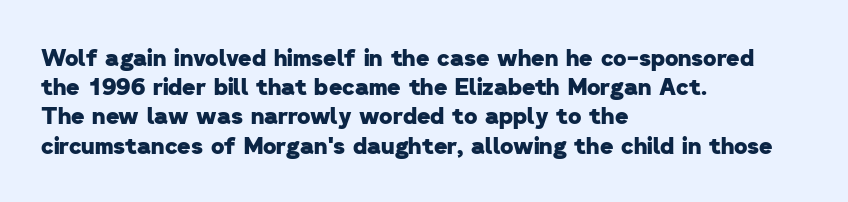
Q: Is the text bold? A: Yes.
Q: Is the text underlined? A: No.
Q: How is the paragraph aligned? A: Left-aligned.
Q: Is the spacing between letters normal or unusually wide? A: Normal.
Q: Is the spacing between lines tight, normal or loose? A: Normal.
